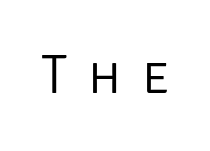
Is this a fixed-width face? No — the glyphs have proportional, varying widths. In terms of posture, this sample is upright. Unmarked baselines from the first word to the last. The passage shown has open, widely tracked lettering throughout. Weight: not bold — regular or lighter. Letterform terminals end flat and unadorned throughout the passage.
